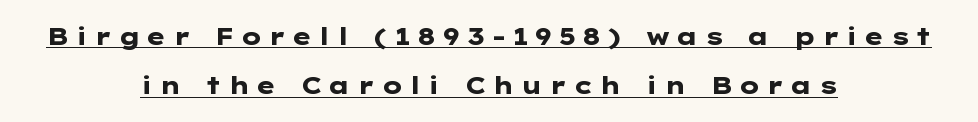
Each glyph is drawn with heavy, bold strokes. A great deal of white space separates one row of letters from the next. The face used here appears with an underline applied. This sample uses expanded letter spacing, leaving extra air between glyphs. The lettering stays uniformly vertical, giving the passage a roman look.
